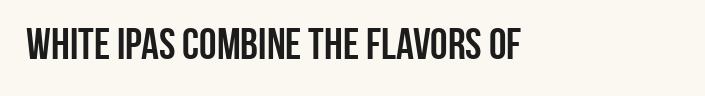
The lettering holds an erect, upright posture throughout. A typesetter would label this face a sans. The glyphs have the mass of a bold cut. Underline: absent. The rendering uses natural spacing where letterforms have individual widths. This sample uses plain, unmodified letter spacing.
